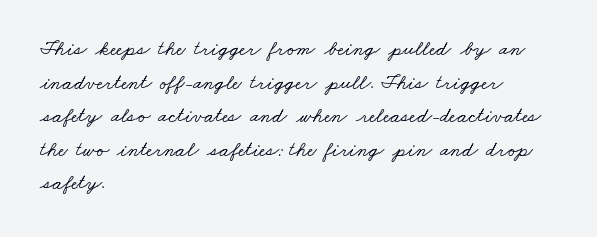
The image shows 21 px text type; set left-aligned, normal line spacing (1.6x), normal letter spacing, not underlined.
